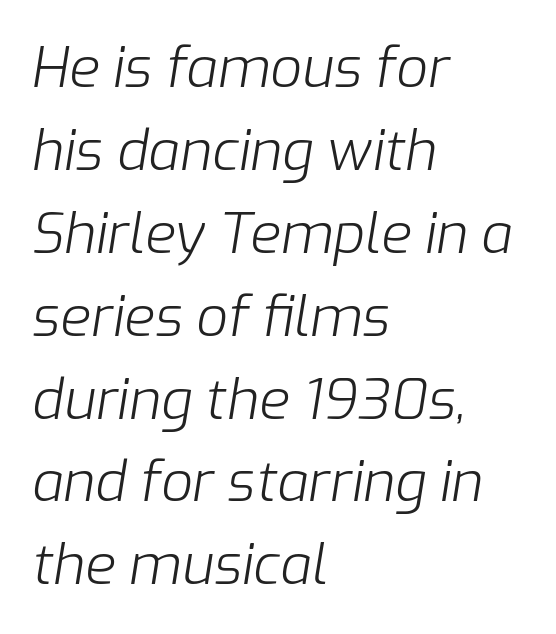
Q: Is the text bold? A: No.
Q: Is the text italic (slanted)? A: Yes, it leans right by about 9 degrees.
Q: Is the text underlined? A: No.
Q: How is the paragraph aligned? A: Left-aligned.
Q: Is the spacing between letters normal or unusually wide? A: Normal.
Q: Is the spacing between lines tight, normal or loose? A: Normal.
Q: Width (condensed, normal, or wide)? A: Normal.
Q: Stroke contrast? A: Low.
Q: x-height? A: Medium.
Q: Monospaced? A: No.
